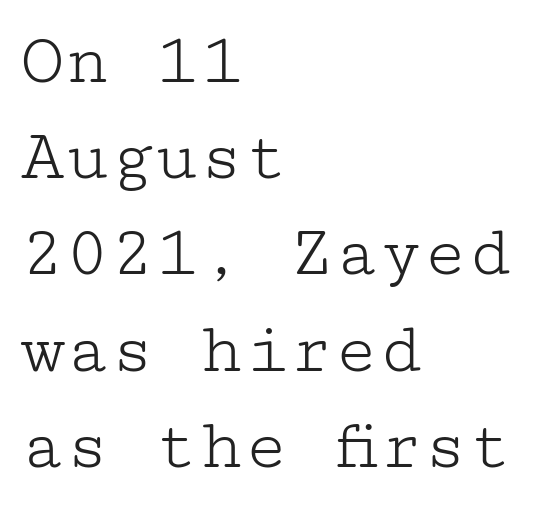
The image shows 74 px light, wide serif type, upright; set left-aligned, normal line spacing (1.3x), normal letter spacing, not underlined; low stroke contrast and a medium x-height.
